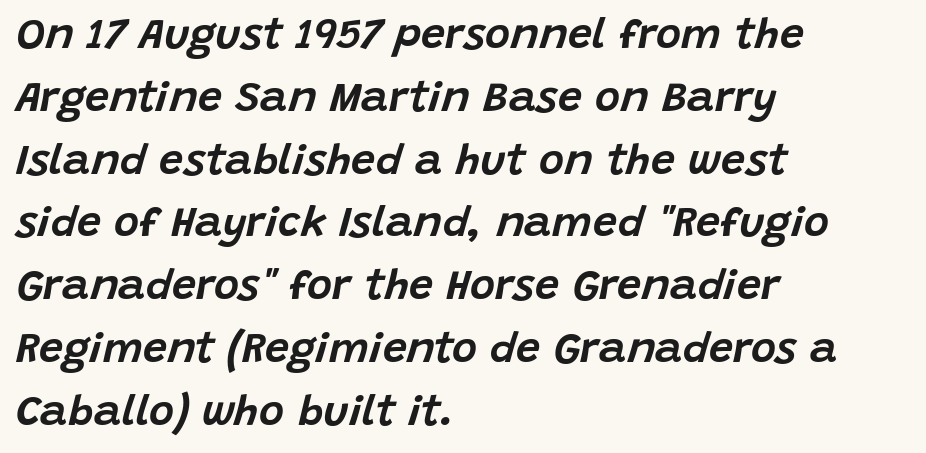
Q: Is the text italic (slanted)? A: Yes, it leans right by about 15 degrees.
Q: Is the text underlined? A: No.
Q: How is the paragraph aligned? A: Left-aligned.
Q: Is the spacing between letters normal or unusually wide? A: Normal.
Q: Is the spacing between lines tight, normal or loose? A: Normal.
Q: Width (condensed, normal, or wide)? A: Normal.
Q: Stroke contrast? A: Low.
Q: x-height? A: Large.
Q: Monospaced? A: No.
